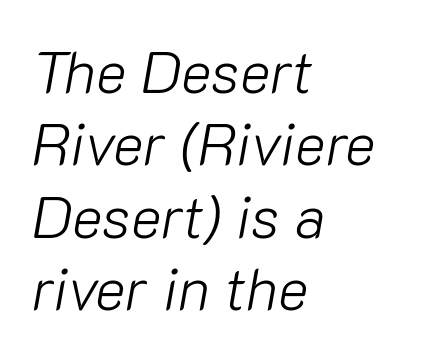
Q: Is the text bold? A: No.
Q: Is the text italic (slanted)? A: Yes, it leans right by about 10 degrees.
Q: Is the text underlined? A: No.
Q: How is the paragraph aligned? A: Left-aligned.
Q: Is the spacing between letters normal or unusually wide? A: Normal.
Q: Is the spacing between lines tight, normal or loose? A: Normal.
Q: Width (condensed, normal, or wide)? A: Normal.
Q: Stroke contrast? A: Low.
Q: x-height? A: Medium.
Q: Monospaced? A: No.
